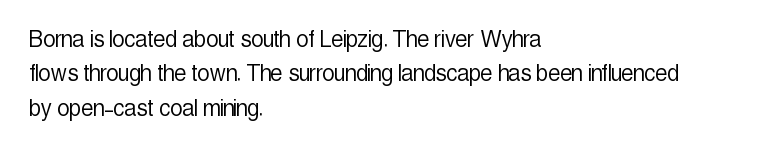
The image shows 27 px text type, upright; set left-aligned, normal line spacing (1.27x), normal letter spacing, not underlined.
